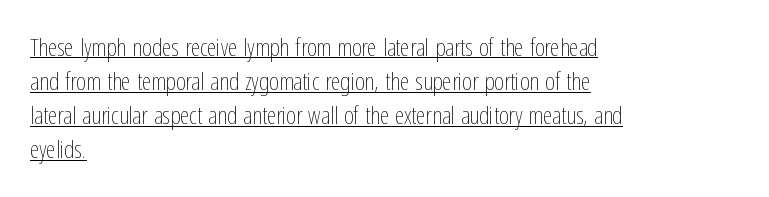
Q: Is the text bold? A: No.
Q: Is the text italic (slanted)? A: No, it is upright.
Q: Is the text underlined? A: Yes.
Q: How is the paragraph aligned? A: Left-aligned.
Q: Is the spacing between letters normal or unusually wide? A: Normal.
Q: Is the spacing between lines tight, normal or loose? A: Normal.
